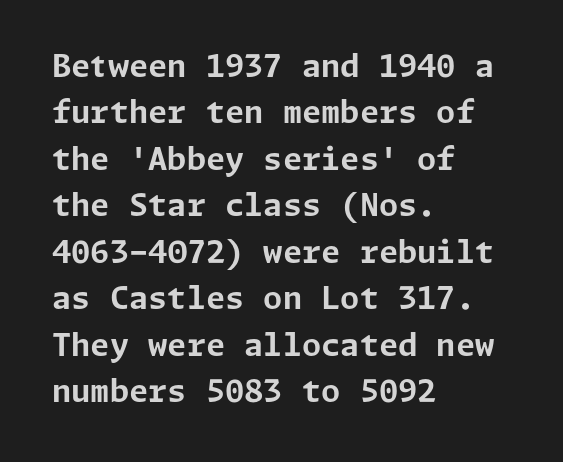
Default kerning and tracking; the words read as compact shapes. The lines are quadded left. Unmarked baselines from the first word to the last. Does the type have serifs? No, each stem ends abruptly. If you measured baseline to baseline, you'd find a middling distance. Italic? Not at all — the glyphs are vertical.
